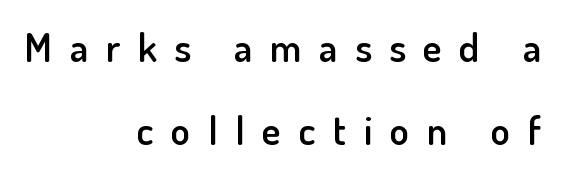
{"serif": "no", "italic": "no", "bold": "semi", "weight": "semibold", "width": "normal", "stroke_contrast": "low", "x_height": "small", "monospaced": "no", "underline": "no", "align": "right", "line_spacing": "loose", "line_spacing_ratio": 2.08, "letter_spacing": "wide", "letter_spacing_em": 0.44, "glyph_px": 40}
